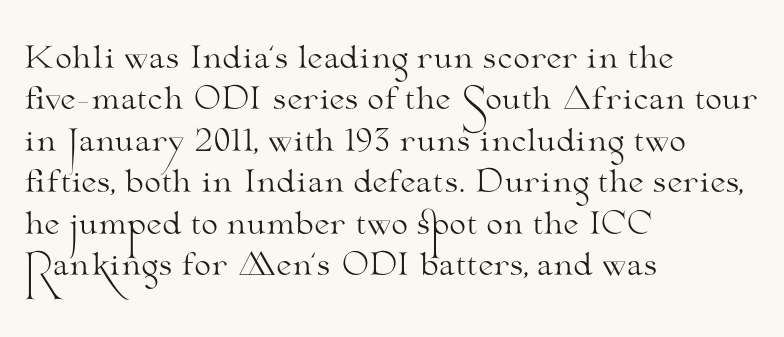
Q: Is the text bold? A: No.
Q: Is the text italic (slanted)? A: No, it is upright.
Q: Is the typeface a serif or a sans-serif typeface? A: Serif.
Q: Is the text underlined? A: No.
Q: How is the paragraph aligned? A: Left-aligned.
Q: Is the spacing between letters normal or unusually wide? A: Normal.
Q: Is the spacing between lines tight, normal or loose? A: Normal.
Q: Width (condensed, normal, or wide)? A: Wide.
Q: Stroke contrast? A: Medium.
Q: x-height? A: Small.
Q: Monospaced? A: No.
